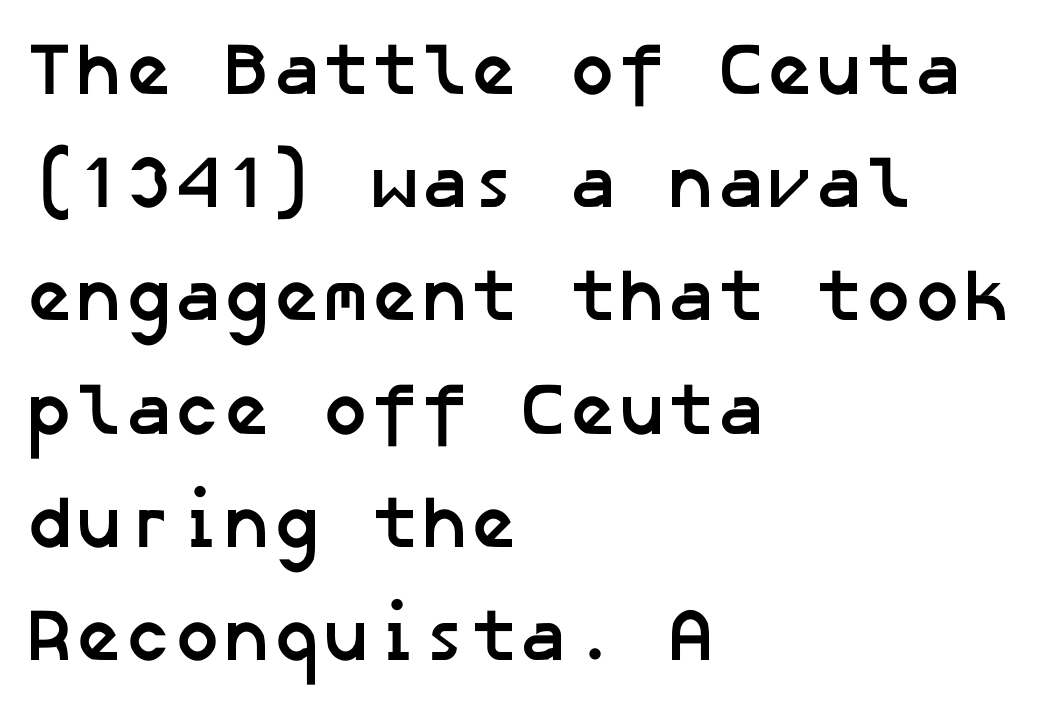
The image shows 74 px semibold sans-serif type; set left-aligned, normal line spacing (1.53x), normal letter spacing, not underlined; low stroke contrast and a medium x-height.
